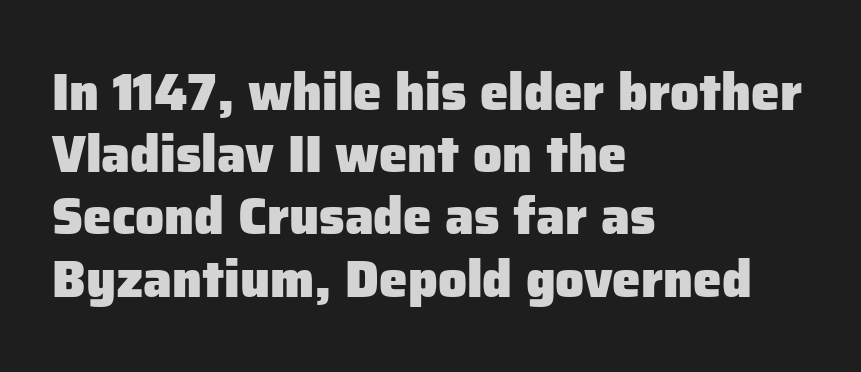
Q: Is the text bold? A: Yes.
Q: Is the text italic (slanted)? A: No, it is upright.
Q: Is the typeface a serif or a sans-serif typeface? A: Sans-serif.
Q: Is the text underlined? A: No.
Q: How is the paragraph aligned? A: Left-aligned.
Q: Is the spacing between letters normal or unusually wide? A: Normal.
Q: Width (condensed, normal, or wide)? A: Normal.
Q: Stroke contrast? A: Low.
Q: x-height? A: Medium.
Q: Monospaced? A: No.
